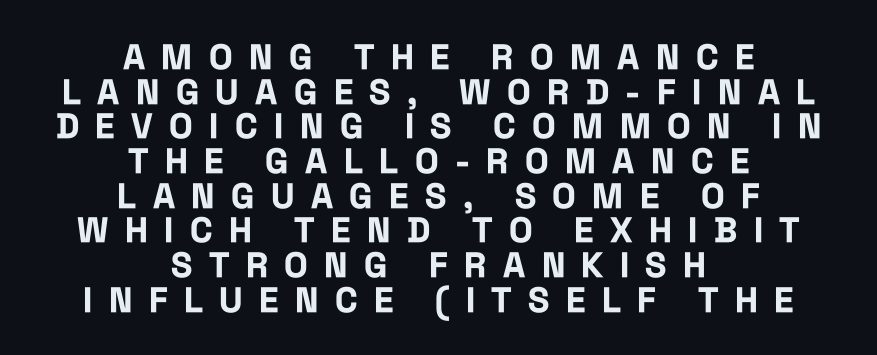
Q: Is the text bold? A: Yes.
Q: Is the text italic (slanted)? A: No, it is upright.
Q: Is the typeface a serif or a sans-serif typeface? A: Sans-serif.
Q: Is the text underlined? A: No.
Q: How is the paragraph aligned? A: Centered.
Q: Is the spacing between letters normal or unusually wide? A: Unusually wide.
Q: Is the spacing between lines tight, normal or loose? A: Tight.
Q: Width (condensed, normal, or wide)? A: Condensed.
Q: Stroke contrast? A: Low.
Q: x-height? A: Large.
Q: Monospaced? A: No.
